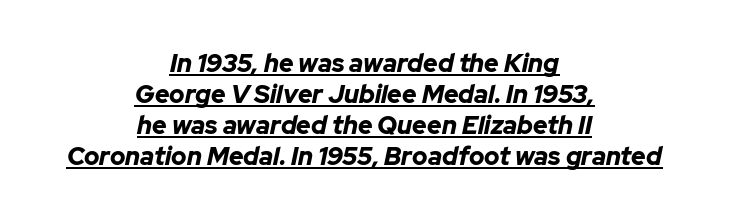
The rendering applies a slant to the glyphs. Each glyph is drawn with heavy, bold strokes. Is there an underline? Yes — a line sits under the letters. Observe the ordinary spacing: letters are neighbours, not strangers. Which margin do the lines hug? Neither — every line sits in the middle.
